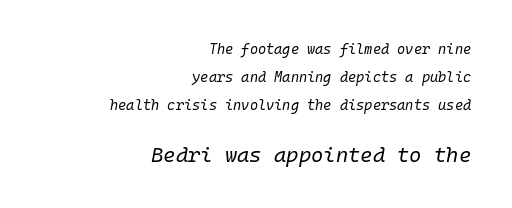
The image shows 21 px text type, italic (leaning right); set right-aligned, loose line spacing (2.0x), normal letter spacing, not underlined; the second (bottom) block is 1.5x larger.
